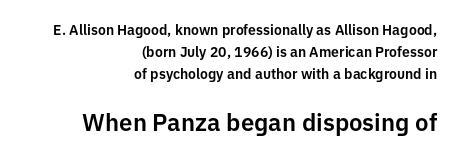
The image shows 24 px text type, upright; set right-aligned, normal line spacing (1.58x), normal letter spacing, not underlined; the second (bottom) block is 1.71x larger.
